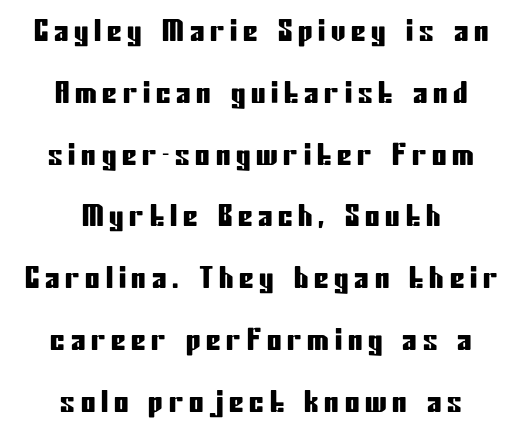
Classification — sans serif. Spacing verdict: proportional, widths tailored to each character. The passage shown has open, widely tracked lettering throughout. A bare baseline throughout the passage. The font's upright variant was chosen for this text.
